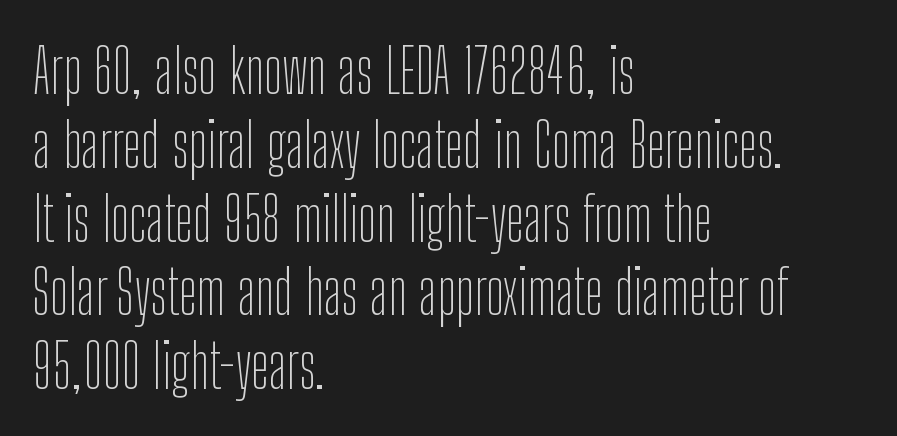
Q: Is the text bold? A: No.
Q: Is the text italic (slanted)? A: No, it is upright.
Q: Is the typeface a serif or a sans-serif typeface? A: Sans-serif.
Q: Is the text underlined? A: No.
Q: How is the paragraph aligned? A: Left-aligned.
Q: Is the spacing between letters normal or unusually wide? A: Normal.
Q: Width (condensed, normal, or wide)? A: Condensed.
Q: Stroke contrast? A: Low.
Q: x-height? A: Medium.
Q: Monospaced? A: No.
